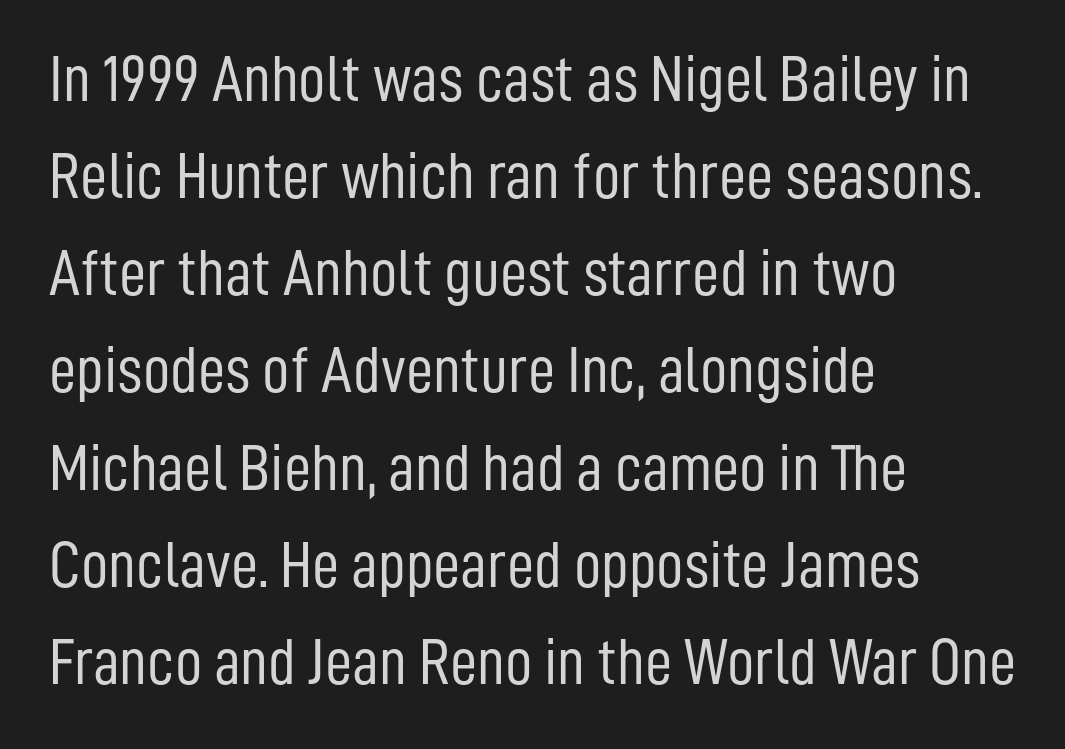
The image shows 67 px light, condensed sans-serif type, upright; set left-aligned, normal line spacing (1.45x), normal letter spacing, not underlined; low stroke contrast and a medium x-height.
